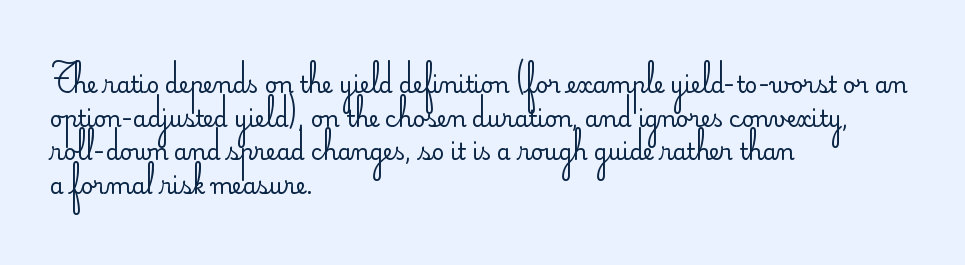
{"italic": "no", "bold": "no", "underline": "no", "align": "left", "line_spacing": "normal", "line_spacing_ratio": 1.53, "letter_spacing": "normal", "letter_spacing_em": 0.0, "glyph_px": 22}
